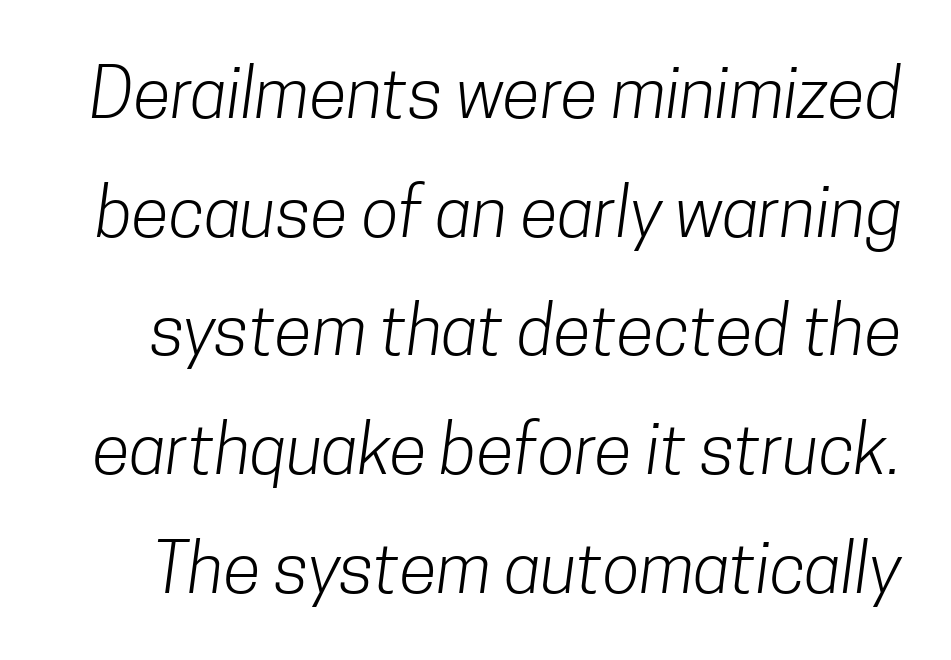
Are there feet on the stems? There aren't — it's a sans. Descenders are the only things crossing below the line. Characters follow at the spacing the type designer built in. Varying glyph widths throughout — classic text-font behaviour. Stroke mass is kept to a normal reading level or below.
